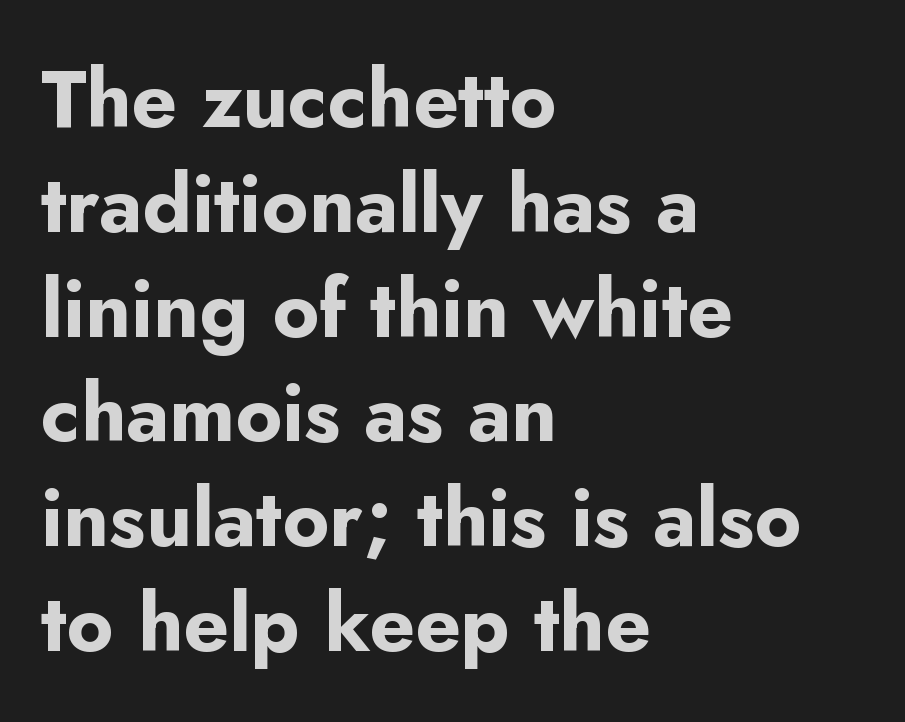
{"serif": "no", "italic": "no", "bold": "yes", "weight": "bold", "width": "normal", "stroke_contrast": "low", "x_height": "small", "monospaced": "no", "underline": "no", "align": "left", "line_spacing": "normal", "line_spacing_ratio": 1.31, "letter_spacing": "normal", "letter_spacing_em": 0.0, "glyph_px": 80}
